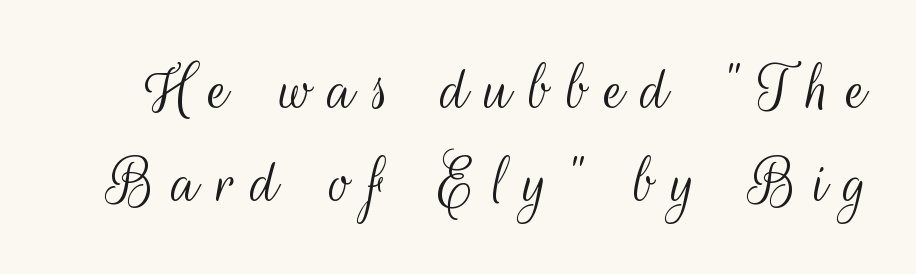
Q: Is the text bold? A: No.
Q: Is the text italic (slanted)? A: Yes.
Q: Is the typeface a serif or a sans-serif typeface? A: Sans-serif.
Q: Is the text underlined? A: No.
Q: Is the spacing between letters normal or unusually wide? A: Unusually wide.
Q: Is the spacing between lines tight, normal or loose? A: Normal.
Q: Width (condensed, normal, or wide)? A: Condensed.
Q: Stroke contrast? A: Medium.
Q: x-height? A: Small.
Q: Monospaced? A: No.
